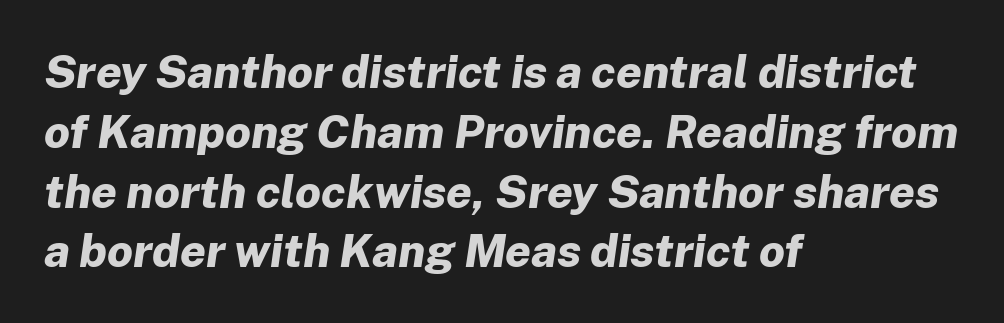
The image shows 46 px bold type, italic (leaning right); set left-aligned, normal line spacing (1.3x), normal letter spacing, not underlined; low stroke contrast and a medium x-height.
